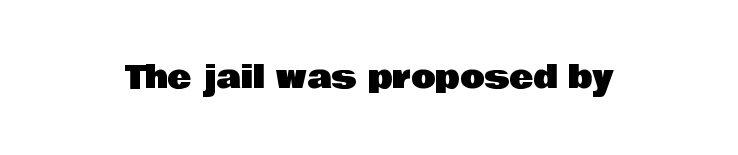
Letter spacing: default. A roman cut, with each character standing at attention. The gap between lines stays unmarked. The letters carry no serifs — their stems end cleanly without finishing strokes. Spacing verdict: proportional, widths tailored to each character.
